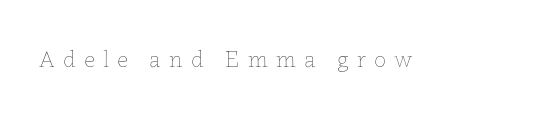
The image shows 24 px text type, upright; set unusually wide letter spacing (+0.34 em), not underlined.
